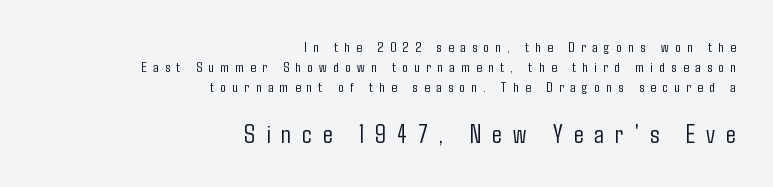
Q: Is the text bold? A: No.
Q: Is the text italic (slanted)? A: No, it is upright.
Q: Is the text underlined? A: No.
Q: How is the paragraph aligned? A: Right-aligned.
Q: Is the spacing between letters normal or unusually wide? A: Unusually wide.
Q: Is the spacing between lines tight, normal or loose? A: Normal.
Q: Which block of text is set in a larger size, the first (top) or the second (bottom)? A: The second (bottom) one.
